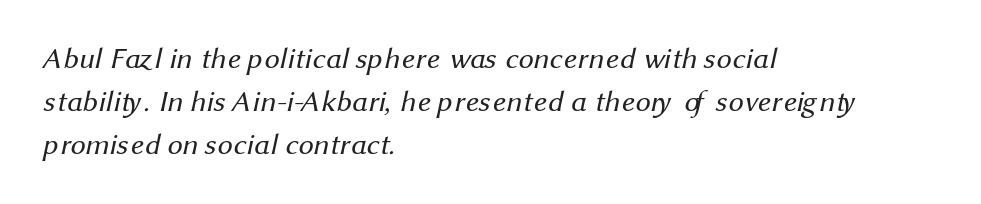
Q: Is the text bold? A: No.
Q: Is the typeface a serif or a sans-serif typeface? A: Sans-serif.
Q: Is the text underlined? A: No.
Q: How is the paragraph aligned? A: Left-aligned.
Q: Is the spacing between letters normal or unusually wide? A: Normal.
Q: Is the spacing between lines tight, normal or loose? A: Normal.
Q: Width (condensed, normal, or wide)? A: Normal.
Q: Stroke contrast? A: Medium.
Q: x-height? A: Medium.
Q: Monospaced? A: No.
